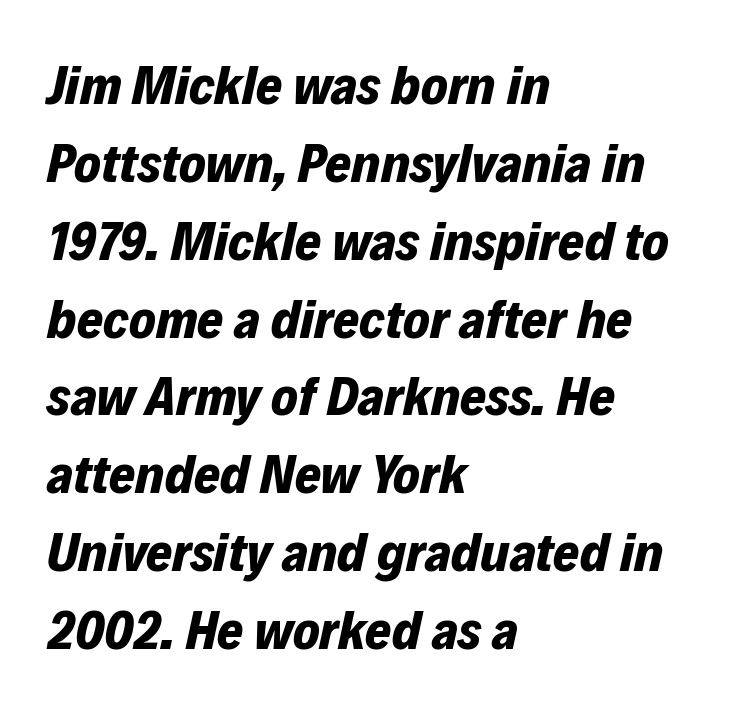
Each letter keeps its own natural width here, so spacing adapts to shape. One glance says typical: line gaps are just what's usual. Look at the stroke-to-counter ratio: heavy, a bold. The tracking reads as untouched default to a designer's eye. Looking at the ascenders, they clearly lean.
